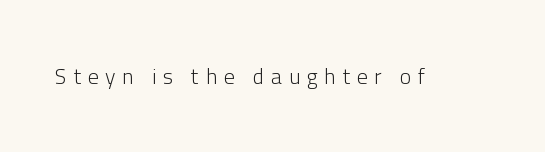
The image shows 22 px text type, upright; set unusually wide letter spacing (+0.3 em), not underlined.
